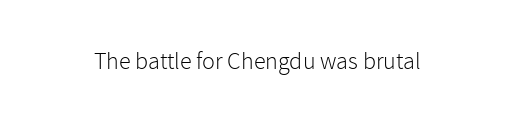
{"italic": "no", "bold": "no", "underline": "no", "letter_spacing": "normal", "letter_spacing_em": 0.0, "glyph_px": 24}
